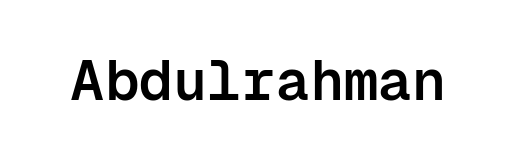
Q: Is the text bold? A: Semi-bold.
Q: Is the text italic (slanted)? A: No, it is upright.
Q: Is the typeface a serif or a sans-serif typeface? A: Sans-serif.
Q: Is the text underlined? A: No.
Q: Is the spacing between letters normal or unusually wide? A: Normal.
Q: Width (condensed, normal, or wide)? A: Normal.
Q: Stroke contrast? A: Low.
Q: x-height? A: Medium.
Q: Monospaced? A: Yes.
